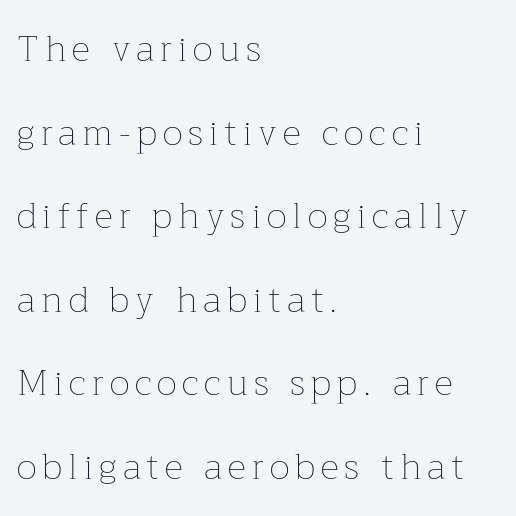
The image shows 36 px thin type, upright; set left-aligned, loose line spacing (2.32x), not underlined; low stroke contrast and a medium x-height.
